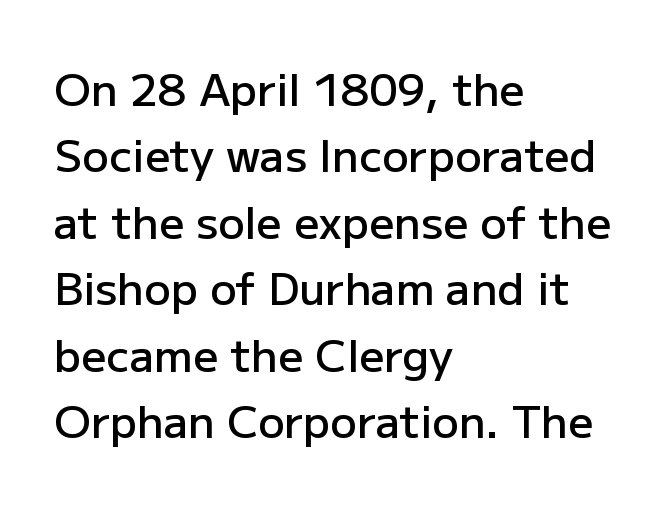
The type sits square on the baseline with zero lean. Looks like regular typesetting: each glyph gets only the width it needs. Where is the straight margin? On the left. What's the leading like? Ordinary, nothing unusual. You could call the tracking neutral — neither tight nor loose.
